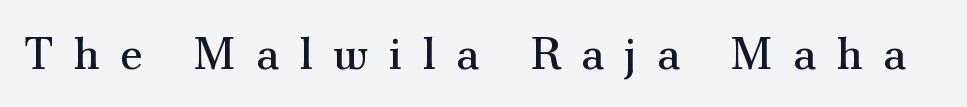
The image shows 45 px regular-weight serif type, upright; set unusually wide letter spacing (+0.45 em), not underlined; medium stroke contrast and a small x-height.
